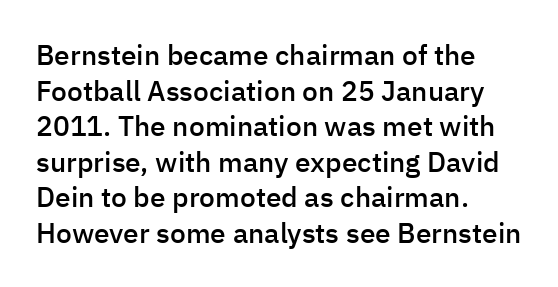
The image shows 28 px semibold sans-serif type, upright; set left-aligned, normal line spacing (1.27x), normal letter spacing, not underlined; low stroke contrast and a medium x-height.
